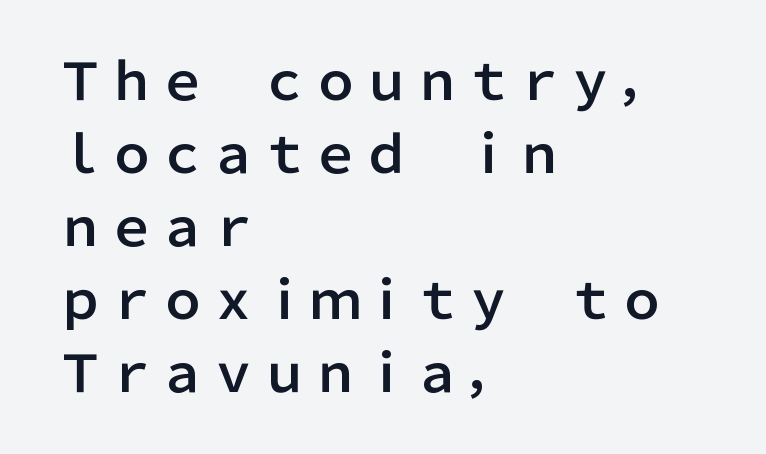
The font family rendered here belongs to the sans-serif group. Evenly set lines give the paragraph a standard silhouette. Words float on clear page, feet unadorned. Look at the tracking — it's just the regular setting, nothing added. A typesetter would call this proportional, since set widths differ per character.
